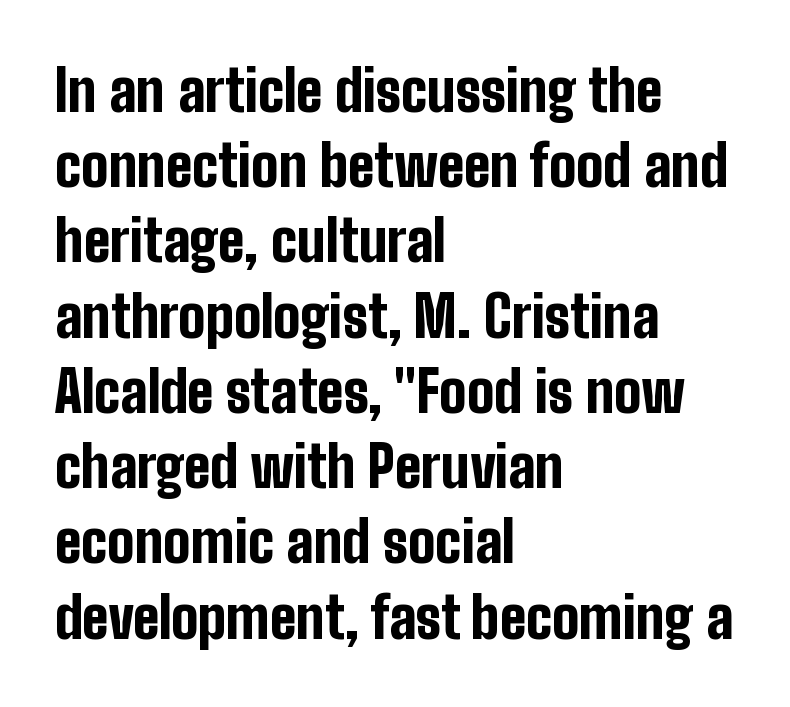
{"serif": "no", "italic": "no", "bold": "yes", "weight": "bold", "width": "condensed", "stroke_contrast": "low", "x_height": "medium", "monospaced": "no", "underline": "no", "align": "left", "line_spacing": "normal", "line_spacing_ratio": 1.32, "letter_spacing": "normal", "letter_spacing_em": 0.0, "glyph_px": 57}
